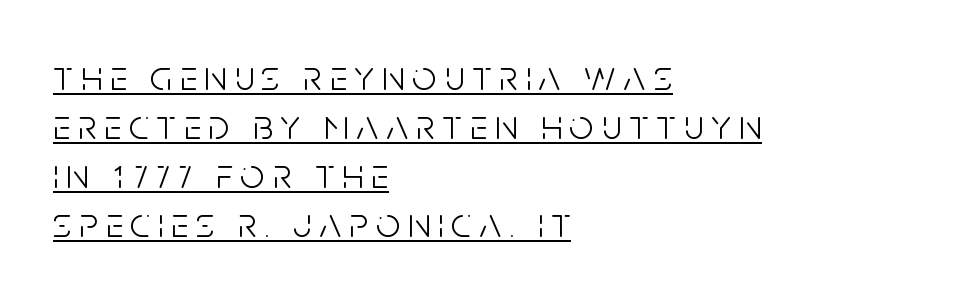
Q: Is the text bold? A: No.
Q: Is the text italic (slanted)? A: No, it is upright.
Q: Is the typeface a serif or a sans-serif typeface? A: Sans-serif.
Q: Is the text underlined? A: Yes.
Q: How is the paragraph aligned? A: Left-aligned.
Q: Is the spacing between lines tight, normal or loose? A: Tight.
Q: Width (condensed, normal, or wide)? A: Condensed.
Q: Stroke contrast? A: Low.
Q: x-height? A: Large.
Q: Monospaced? A: No.
